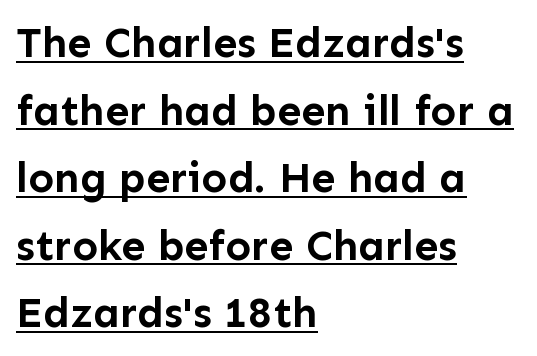
Q: Is the text bold? A: Yes.
Q: Is the text italic (slanted)? A: No, it is upright.
Q: Is the typeface a serif or a sans-serif typeface? A: Sans-serif.
Q: Is the text underlined? A: Yes.
Q: How is the paragraph aligned? A: Left-aligned.
Q: Is the spacing between letters normal or unusually wide? A: Normal.
Q: Is the spacing between lines tight, normal or loose? A: Normal.
Q: Width (condensed, normal, or wide)? A: Normal.
Q: Stroke contrast? A: Low.
Q: x-height? A: Medium.
Q: Monospaced? A: No.
